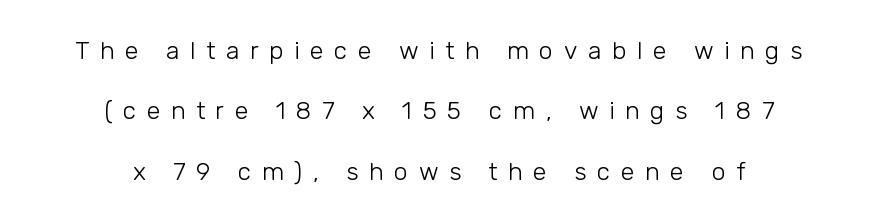
The image shows 25 px text type, upright; set centered, loose line spacing (2.42x), unusually wide letter spacing (+0.42 em), not underlined.
